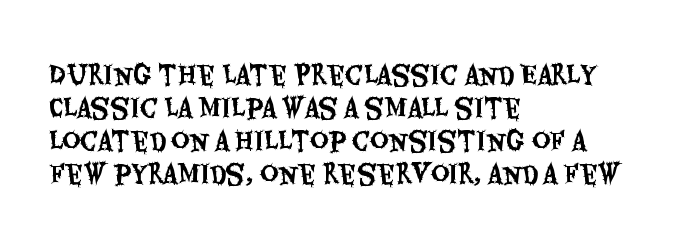
The image shows 25 px text type, upright; set left-aligned, normal line spacing (1.32x), normal letter spacing, not underlined.
